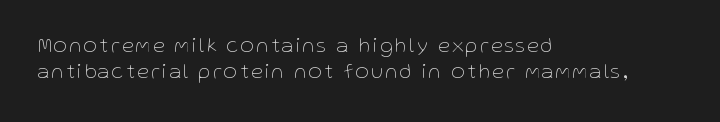
If you drew a line through each stem, it would be perfectly vertical. Underlining? Definitely not there. Line spacing here is normal. Reading down the block, your eye returns to a fixed left position each line.
